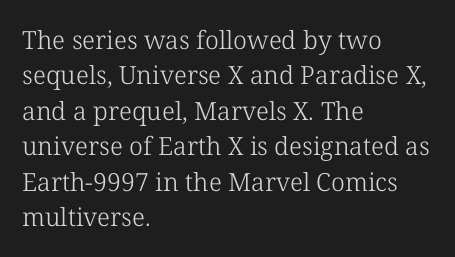
{"italic": "no", "bold": "no", "underline": "no", "align": "left", "line_spacing": "normal", "line_spacing_ratio": 1.42, "letter_spacing": "normal", "letter_spacing_em": 0.0, "glyph_px": 25}
